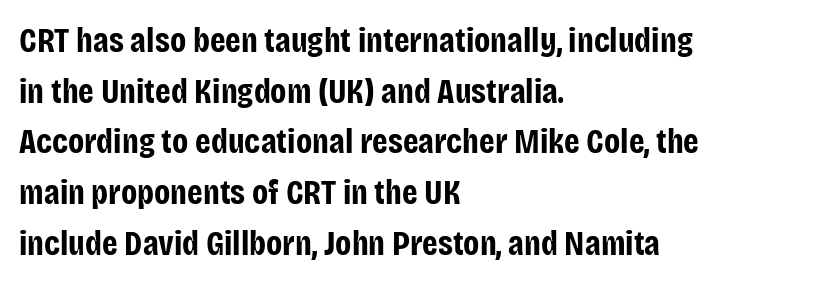
Q: Is the text bold? A: Yes.
Q: Is the text italic (slanted)? A: No, it is upright.
Q: Is the typeface a serif or a sans-serif typeface? A: Sans-serif.
Q: Is the text underlined? A: No.
Q: How is the paragraph aligned? A: Left-aligned.
Q: Is the spacing between letters normal or unusually wide? A: Normal.
Q: Is the spacing between lines tight, normal or loose? A: Normal.
Q: Width (condensed, normal, or wide)? A: Condensed.
Q: Stroke contrast? A: Low.
Q: x-height? A: Large.
Q: Monospaced? A: No.
